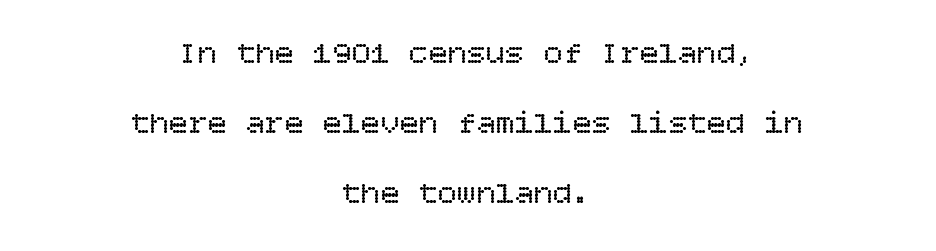
{"italic": "no", "bold": "no", "weight": "regular", "width": "normal", "stroke_contrast": "low", "x_height": "large", "underline": "no", "align": "center", "line_spacing": "loose", "line_spacing_ratio": 2.18, "letter_spacing": "normal", "letter_spacing_em": 0.0, "glyph_px": 32}
